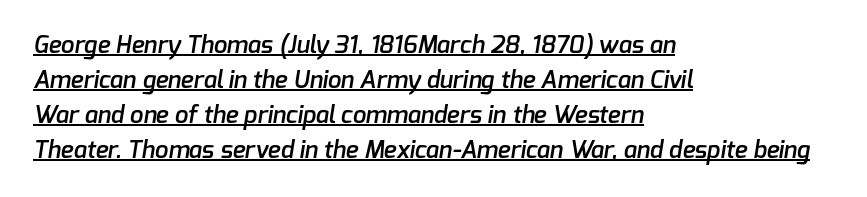
This is the in-between weight designers call semibold or demi. The lines are quadded left. How would I describe the line gaps? Plain and ordinary. Quick note: underline on. Look at the tracking — it's just the regular setting, nothing added.
